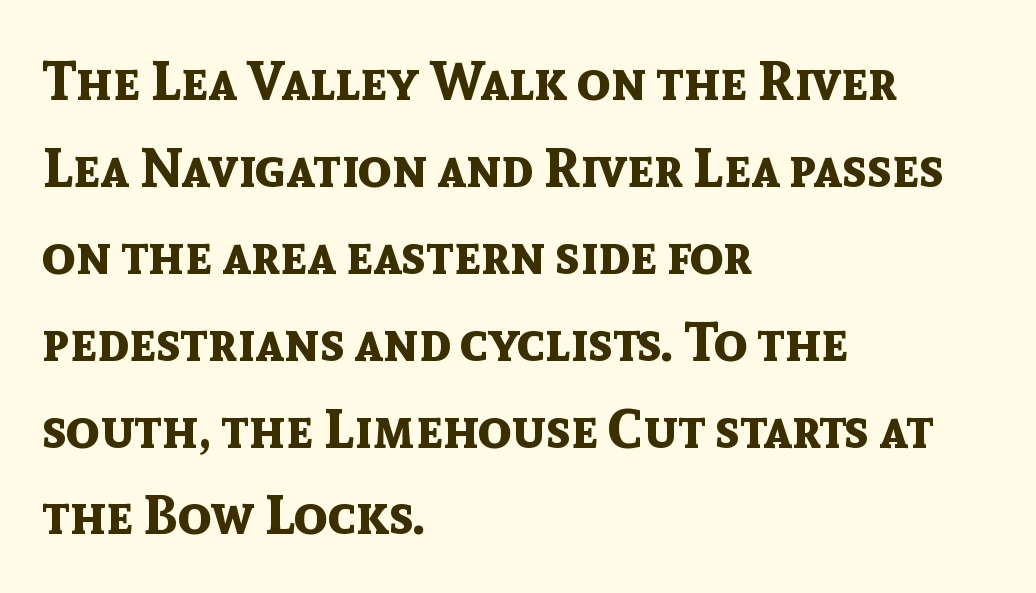
Q: Is the text bold? A: Yes.
Q: Is the text italic (slanted)? A: No, it is upright.
Q: Is the typeface a serif or a sans-serif typeface? A: Sans-serif.
Q: Is the text underlined? A: No.
Q: How is the paragraph aligned? A: Left-aligned.
Q: Is the spacing between letters normal or unusually wide? A: Normal.
Q: Is the spacing between lines tight, normal or loose? A: Normal.
Q: Width (condensed, normal, or wide)? A: Normal.
Q: x-height? A: Medium.
Q: Monospaced? A: No.
